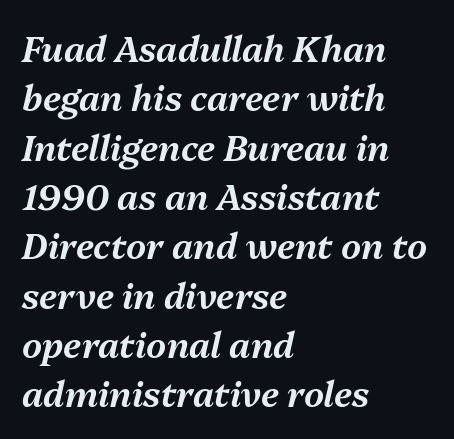
Is the letter spacing exaggerated? No — it looks like the ordinary default. This sample uses an oblique cut, with every glyph tilted off the vertical. The face used here is proportionally spaced, like ordinary book or web type. A bare baseline throughout the passage. Horizontal alignment here is leftward, the default for most running prose. A normal amount of white space separates one row of letters from the next.
